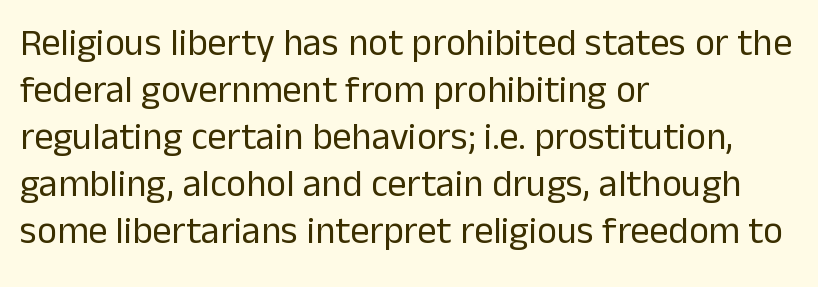
The image shows 38 px regular-weight sans-serif type, upright; set left-aligned, line spacing 1.24x, normal letter spacing, not underlined; low stroke contrast and a medium x-height.
